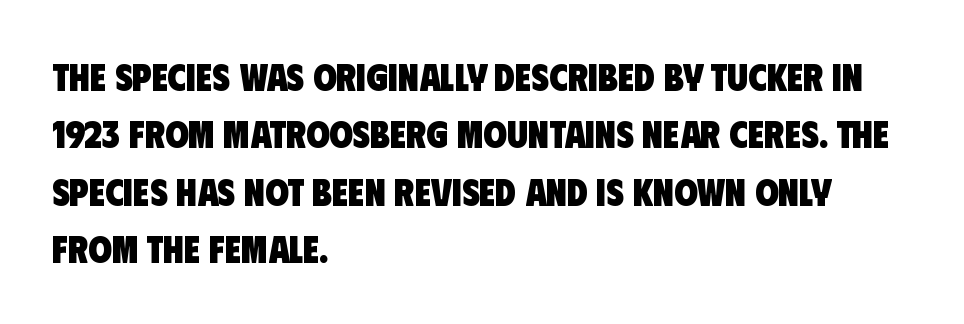
Q: Is the text bold? A: Yes.
Q: Is the typeface a serif or a sans-serif typeface? A: Sans-serif.
Q: Is the text underlined? A: No.
Q: How is the paragraph aligned? A: Left-aligned.
Q: Is the spacing between letters normal or unusually wide? A: Normal.
Q: Is the spacing between lines tight, normal or loose? A: Normal.
Q: Width (condensed, normal, or wide)? A: Condensed.
Q: Stroke contrast? A: Low.
Q: x-height? A: Large.
Q: Monospaced? A: No.
